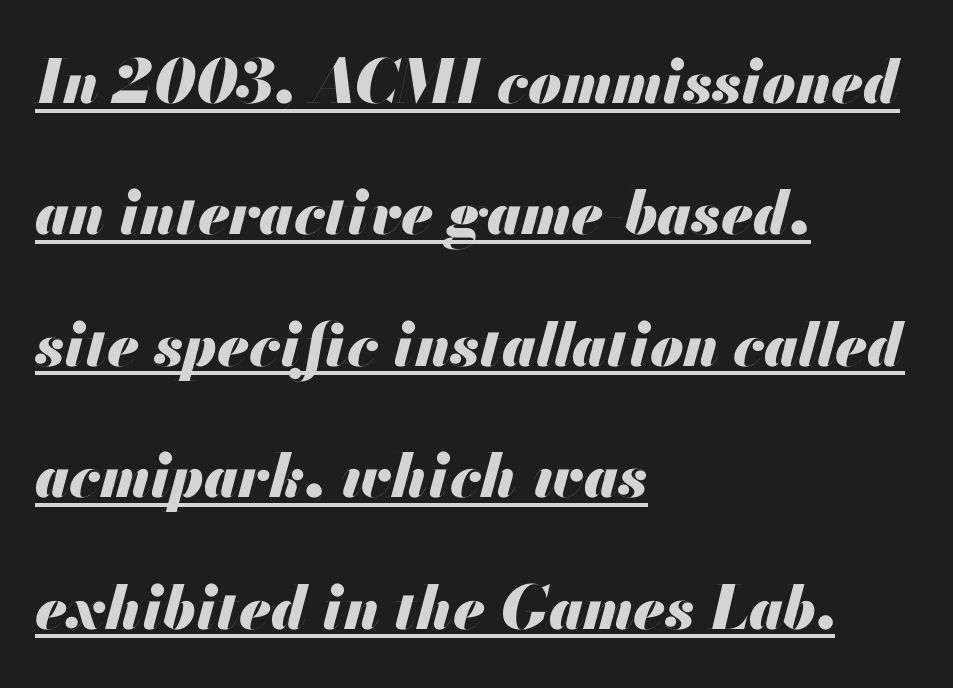
The image shows 60 px heavy type, italic (leaning right); set left-aligned, loose line spacing (2.19x), normal letter spacing, underlined; medium stroke contrast and a small x-height.
